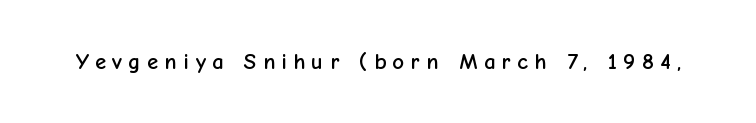
The image shows 23 px text type, upright; set unusually wide letter spacing (+0.27 em), not underlined.
